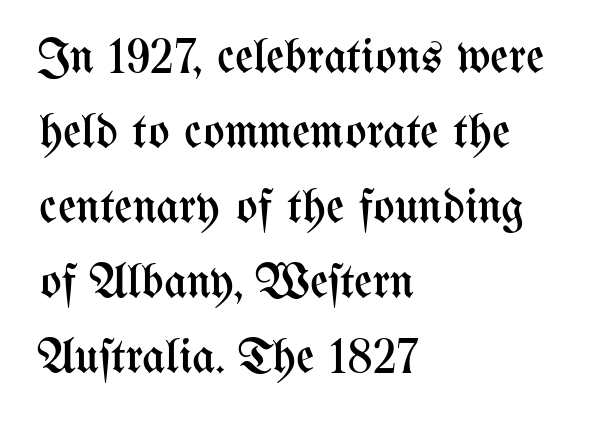
The specimen reads as upright at a glance. This sample uses plain, unmodified letter spacing. You could not count columns in this text — the font is proportionally spaced. A clean baseline with only descenders dipping below it. Line beginnings align vertically; line endings do not. Vertical spacing — default.
